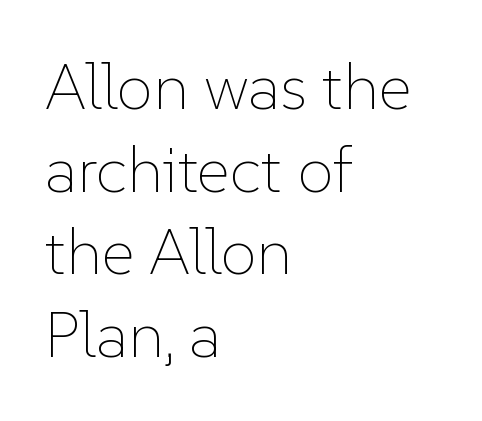
The image shows 65 px thin type, upright; set left-aligned, normal line spacing (1.27x), normal letter spacing, not underlined; low stroke contrast and a medium x-height.
